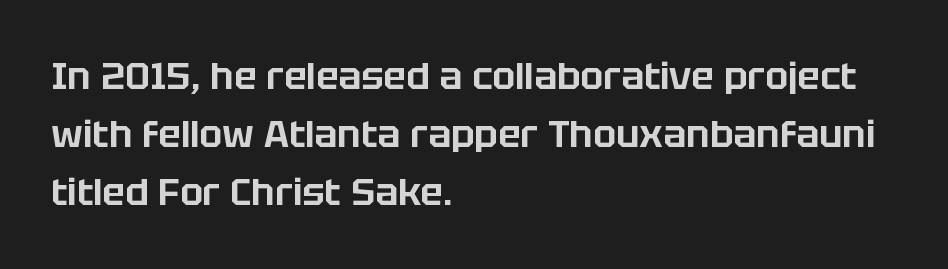
The image shows 38 px sans-serif type, upright; set left-aligned, normal line spacing (1.53x), normal letter spacing, not underlined; low stroke contrast and a large x-height.
